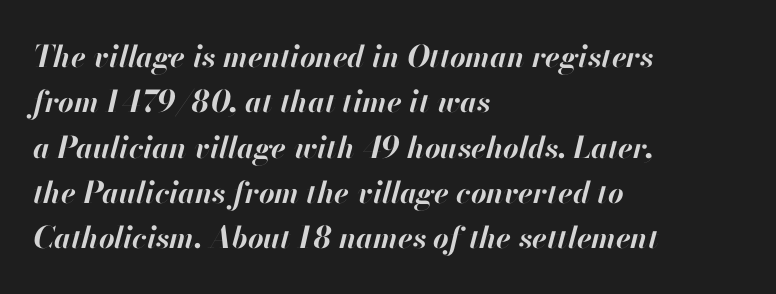
Q: Is the text bold? A: Yes.
Q: Is the text italic (slanted)? A: Yes, it leans right by about 13 degrees.
Q: Is the text underlined? A: No.
Q: How is the paragraph aligned? A: Left-aligned.
Q: Is the spacing between letters normal or unusually wide? A: Normal.
Q: Is the spacing between lines tight, normal or loose? A: Normal.
Q: Width (condensed, normal, or wide)? A: Normal.
Q: Stroke contrast? A: High.
Q: x-height? A: Small.
Q: Monospaced? A: No.
